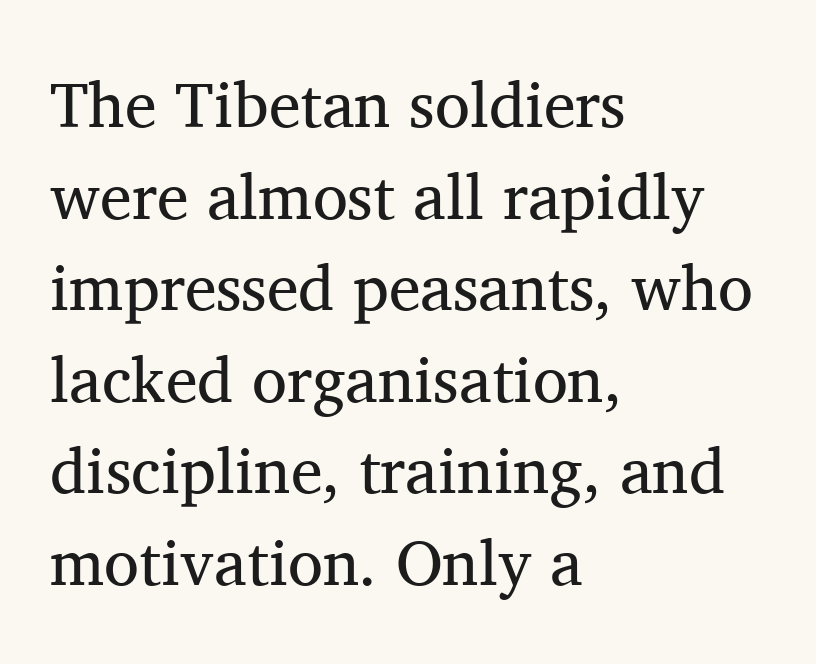
The image shows 64 px regular-weight serif type, upright; set left-aligned, normal line spacing (1.43x), normal letter spacing, not underlined; medium stroke contrast and a medium x-height.
